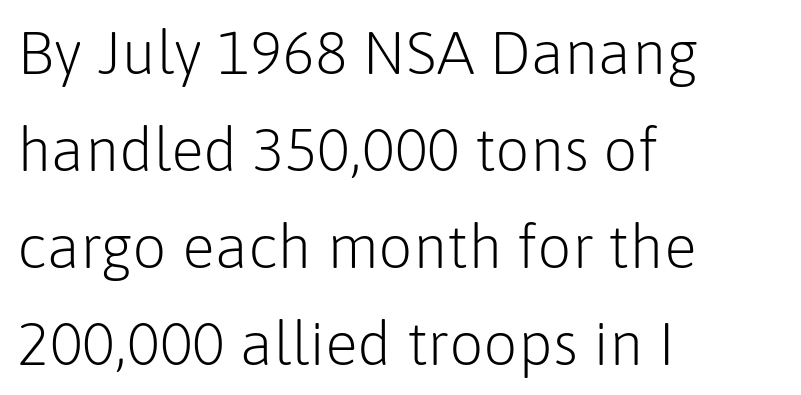
A classic flush-left, rag-right setting is used for this passage. Weight: in the light-to-regular range. The specimen omits any rule beneath the text block's lines. These lines are rendered in a variable-pitch font. The type family on display is of the sans-serif kind.
